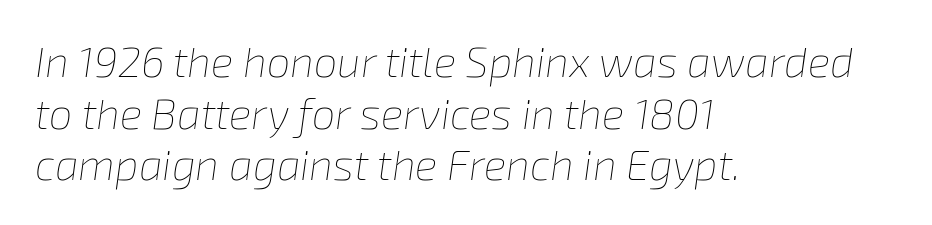
Q: Is the text bold? A: No.
Q: Is the text italic (slanted)? A: Yes, it leans right by about 8 degrees.
Q: Is the text underlined? A: No.
Q: How is the paragraph aligned? A: Left-aligned.
Q: Is the spacing between letters normal or unusually wide? A: Normal.
Q: Width (condensed, normal, or wide)? A: Normal.
Q: Stroke contrast? A: Low.
Q: x-height? A: Medium.
Q: Monospaced? A: No.
